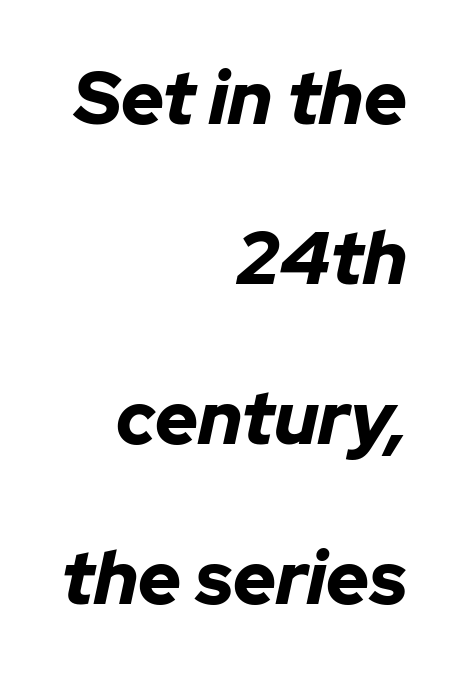
Q: Is the text bold? A: Yes.
Q: Is the text italic (slanted)? A: Yes, it leans right by about 12 degrees.
Q: Is the text underlined? A: No.
Q: How is the paragraph aligned? A: Right-aligned.
Q: Is the spacing between letters normal or unusually wide? A: Normal.
Q: Is the spacing between lines tight, normal or loose? A: Loose.
Q: Width (condensed, normal, or wide)? A: Normal.
Q: Stroke contrast? A: Low.
Q: x-height? A: Medium.
Q: Monospaced? A: No.
